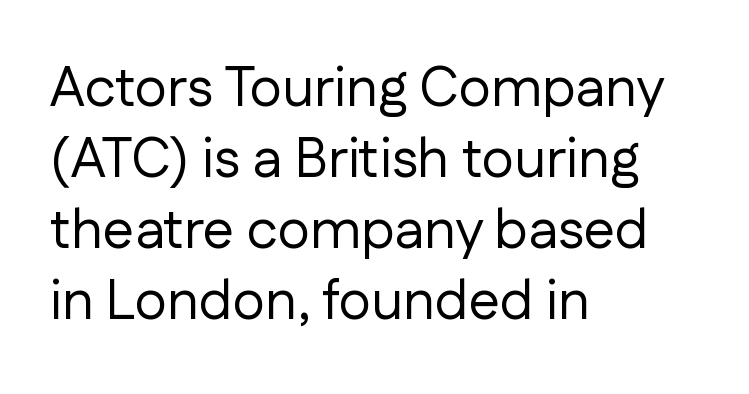
Q: Is the text bold? A: No.
Q: Is the text italic (slanted)? A: No, it is upright.
Q: Is the typeface a serif or a sans-serif typeface? A: Sans-serif.
Q: Is the text underlined? A: No.
Q: How is the paragraph aligned? A: Left-aligned.
Q: Is the spacing between letters normal or unusually wide? A: Normal.
Q: Is the spacing between lines tight, normal or loose? A: Normal.
Q: Width (condensed, normal, or wide)? A: Normal.
Q: Stroke contrast? A: Low.
Q: x-height? A: Medium.
Q: Monospaced? A: No.
